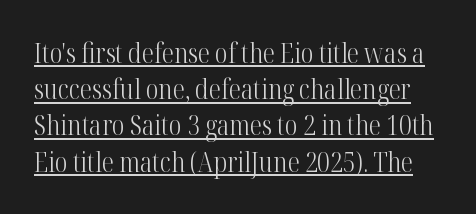
It's the straight-up-and-down kind of type. Summary of vertical rhythm: regular, with standard interline spacing. The rendered words wear a rule along their underside. The weight would be labelled regular, book, light, or lighter still.
